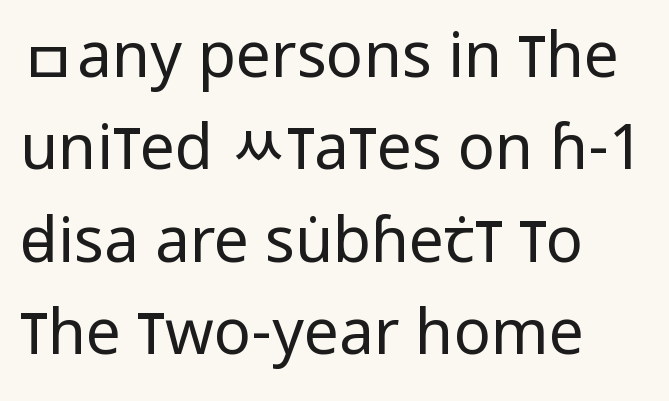
The image shows 62 px regular-weight, condensed sans-serif type, upright; set left-aligned, normal line spacing (1.49x), normal letter spacing, not underlined; low stroke contrast and a large x-height.
